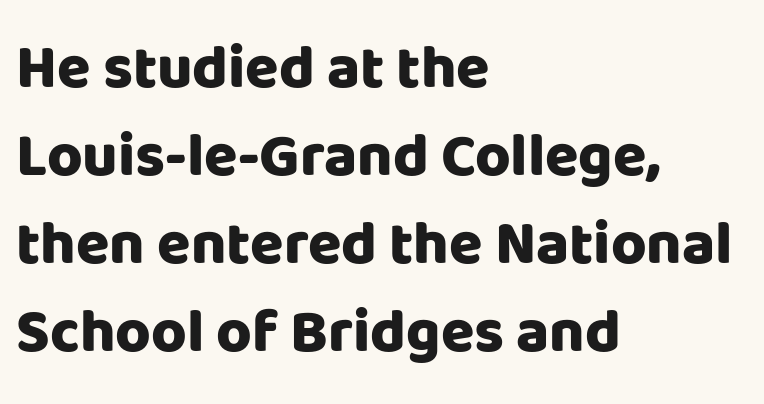
{"serif": "no", "italic": "no", "bold": "yes", "weight": "heavy", "width": "normal", "stroke_contrast": "low", "x_height": "large", "monospaced": "no", "underline": "no", "align": "left", "line_spacing": "normal", "line_spacing_ratio": 1.44, "letter_spacing": "normal", "letter_spacing_em": 0.0, "glyph_px": 61}
